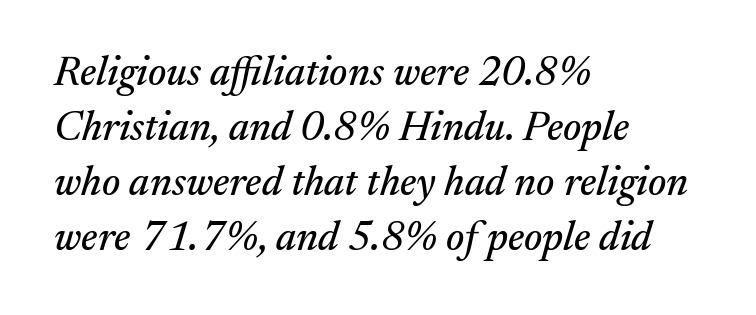
Q: Is the text italic (slanted)? A: Yes, it leans right by about 17 degrees.
Q: Is the typeface a serif or a sans-serif typeface? A: Serif.
Q: Is the text underlined? A: No.
Q: How is the paragraph aligned? A: Left-aligned.
Q: Is the spacing between letters normal or unusually wide? A: Normal.
Q: Is the spacing between lines tight, normal or loose? A: Normal.
Q: Width (condensed, normal, or wide)? A: Normal.
Q: Stroke contrast? A: Medium.
Q: x-height? A: Medium.
Q: Monospaced? A: No.
